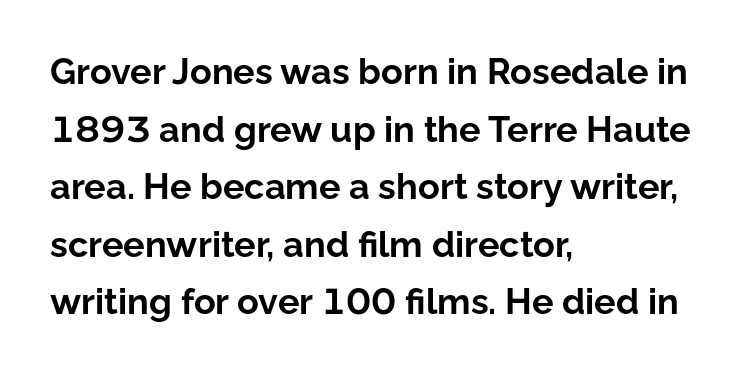
The image shows 36 px bold sans-serif type, upright; set left-aligned, normal line spacing (1.6x), normal letter spacing, not underlined; low stroke contrast and a medium x-height.
